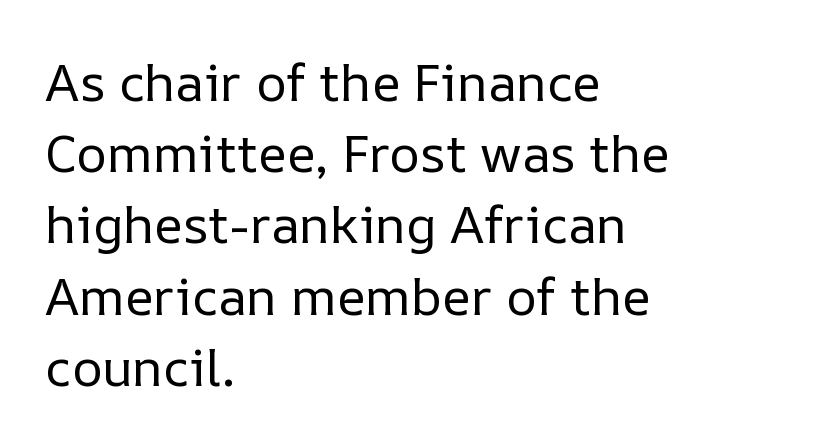
{"italic": "no", "bold": "no", "weight": "regular", "width": "normal", "stroke_contrast": "low", "x_height": "medium", "monospaced": "no", "underline": "no", "align": "left", "line_spacing": "normal", "line_spacing_ratio": 1.37, "letter_spacing": "normal", "letter_spacing_em": 0.0, "glyph_px": 52}
